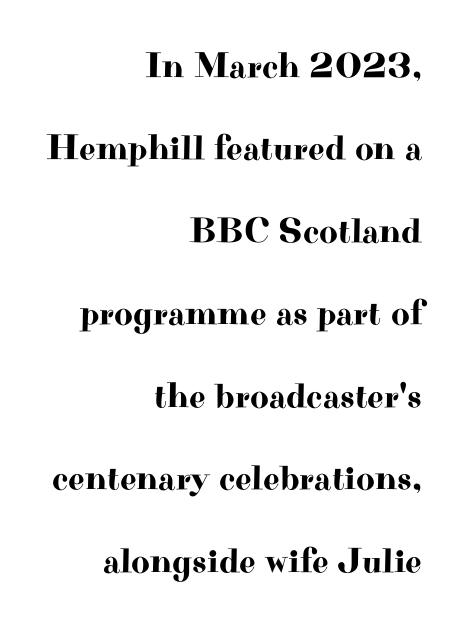
{"serif": "yes", "italic": "no", "width": "wide", "stroke_contrast": "high", "x_height": "small", "monospaced": "no", "underline": "no", "align": "right", "line_spacing": "loose", "line_spacing_ratio": 2.29, "letter_spacing": "normal", "letter_spacing_em": 0.0, "glyph_px": 36}
